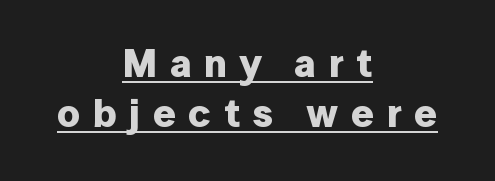
The face used here has the dense, thick strokes of a bold. Unlike italic type, these characters show no tilt at all. Proportional: the letters do not fall into vertical columns. The passage shown is typeset with a sans-serif family. This sample carries an underscore along the baseline area.
